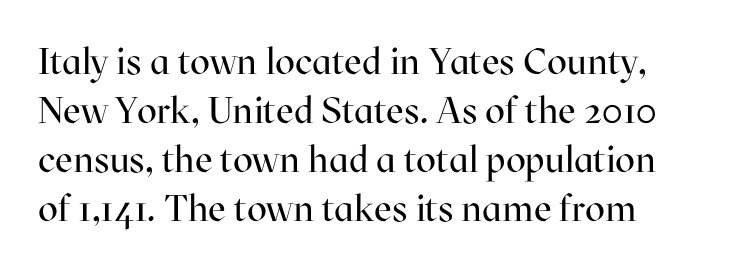
Descender tails drop into unmarked territory. Character widths vary here, with narrow letters taking less room than wide ones. Letters have the restrained weight of plain body copy at most. Leading: standard. No extra tracking has been applied to these lines.
